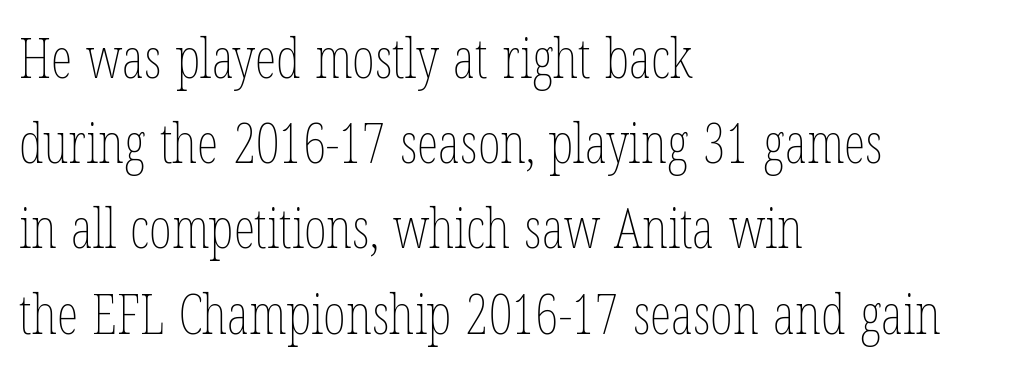
Q: Is the text bold? A: No.
Q: Is the text italic (slanted)? A: No, it is upright.
Q: Is the text underlined? A: No.
Q: How is the paragraph aligned? A: Left-aligned.
Q: Is the spacing between letters normal or unusually wide? A: Normal.
Q: Is the spacing between lines tight, normal or loose? A: Normal.
Q: Width (condensed, normal, or wide)? A: Condensed.
Q: Stroke contrast? A: Low.
Q: x-height? A: Medium.
Q: Monospaced? A: No.
